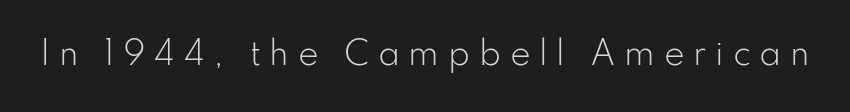
Q: Is the text bold? A: No.
Q: Is the text italic (slanted)? A: No, it is upright.
Q: Is the typeface a serif or a sans-serif typeface? A: Sans-serif.
Q: Is the text underlined? A: No.
Q: Is the spacing between letters normal or unusually wide? A: Unusually wide.
Q: Width (condensed, normal, or wide)? A: Normal.
Q: Stroke contrast? A: Low.
Q: x-height? A: Small.
Q: Monospaced? A: No.
